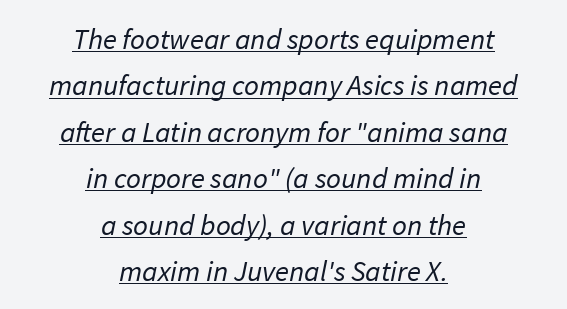
Spacing verdict: proportional, widths tailored to each character. Does the type have serifs? No, each stem ends abruptly. The rag falls on both sides of this text block equally. Glance below the letters and you will spot a drawn line. The face used here is rendered with its standard letterfit.
